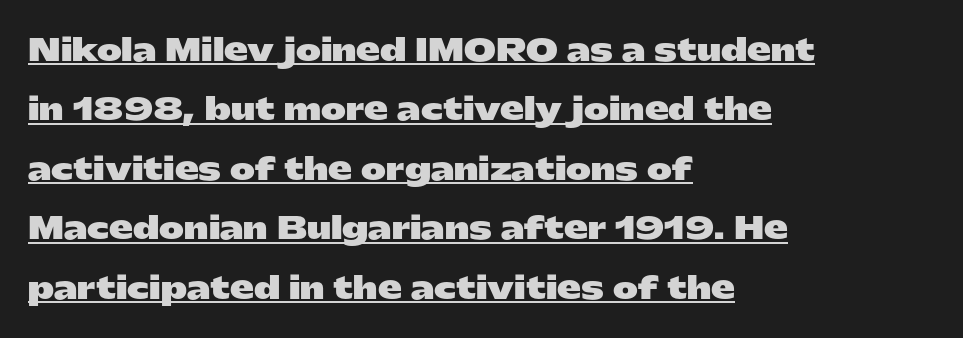
Q: Is the text bold? A: Yes.
Q: Is the text italic (slanted)? A: No, it is upright.
Q: Is the typeface a serif or a sans-serif typeface? A: Sans-serif.
Q: Is the text underlined? A: Yes.
Q: How is the paragraph aligned? A: Left-aligned.
Q: Is the spacing between letters normal or unusually wide? A: Normal.
Q: Is the spacing between lines tight, normal or loose? A: Loose.
Q: Width (condensed, normal, or wide)? A: Wide.
Q: Stroke contrast? A: Low.
Q: x-height? A: Medium.
Q: Monospaced? A: No.
